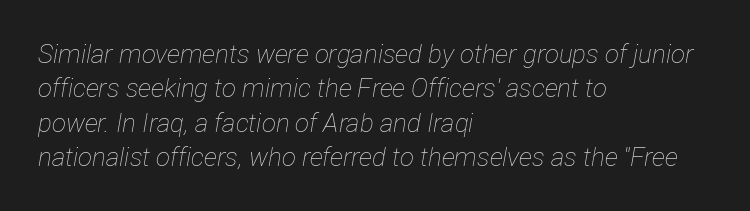
Ink coverage per letter is moderate at most. The whole block is typeset with a tilt. You could call the tracking neutral — neither tight nor loose. The glyphs are unaccompanied by any horizontal stroke below them.
